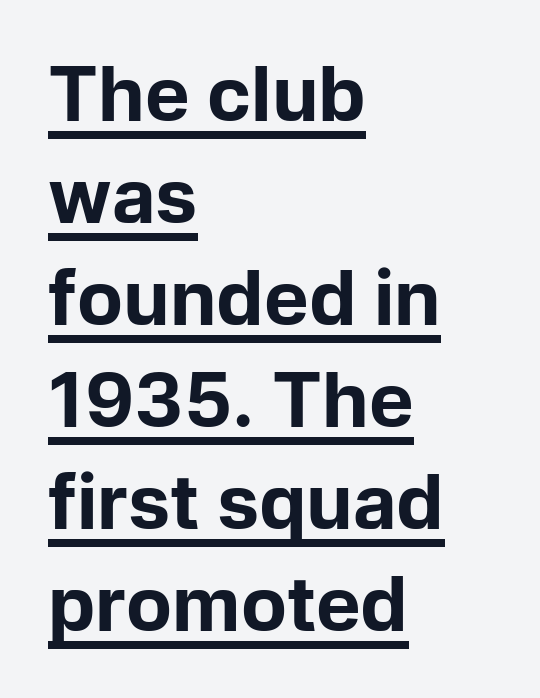
The words here are underlined. This sample has the flowing, uneven cadence of proportional lettering. A normal amount of white space separates one row of letters from the next. Where is the straight margin? On the left.
